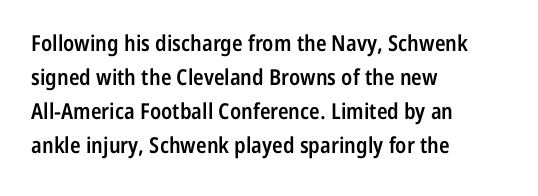
{"italic": "no", "bold": "semi", "underline": "no", "align": "left", "line_spacing": "normal", "line_spacing_ratio": 1.55, "letter_spacing": "normal", "letter_spacing_em": 0.0, "glyph_px": 22}
